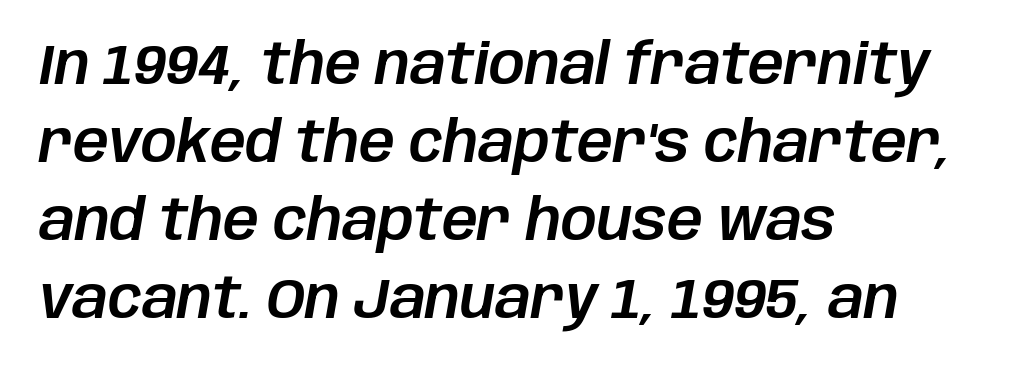
Q: Is the text italic (slanted)? A: Yes, it leans right by about 10 degrees.
Q: Is the text underlined? A: No.
Q: How is the paragraph aligned? A: Left-aligned.
Q: Is the spacing between letters normal or unusually wide? A: Normal.
Q: Is the spacing between lines tight, normal or loose? A: Normal.
Q: Width (condensed, normal, or wide)? A: Normal.
Q: Stroke contrast? A: Low.
Q: x-height? A: Large.
Q: Monospaced? A: No.
